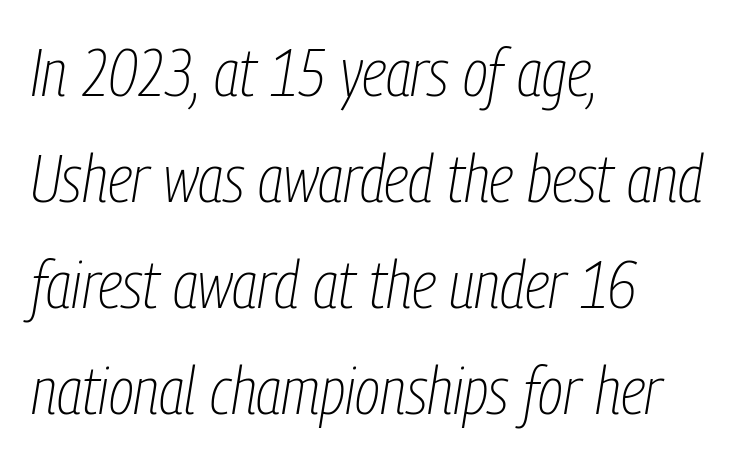
Q: Is the text bold? A: No.
Q: Is the text italic (slanted)? A: Yes, it leans right by about 9 degrees.
Q: Is the text underlined? A: No.
Q: How is the paragraph aligned? A: Left-aligned.
Q: Is the spacing between letters normal or unusually wide? A: Normal.
Q: Is the spacing between lines tight, normal or loose? A: Normal.
Q: Width (condensed, normal, or wide)? A: Condensed.
Q: Stroke contrast? A: Low.
Q: x-height? A: Medium.
Q: Monospaced? A: No.
